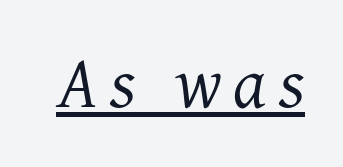
Q: Is the text bold? A: No.
Q: Is the text italic (slanted)? A: Yes, it leans right by about 7 degrees.
Q: Is the typeface a serif or a sans-serif typeface? A: Serif.
Q: Is the text underlined? A: Yes.
Q: Width (condensed, normal, or wide)? A: Normal.
Q: Stroke contrast? A: Medium.
Q: x-height? A: Medium.
Q: Monospaced? A: No.
